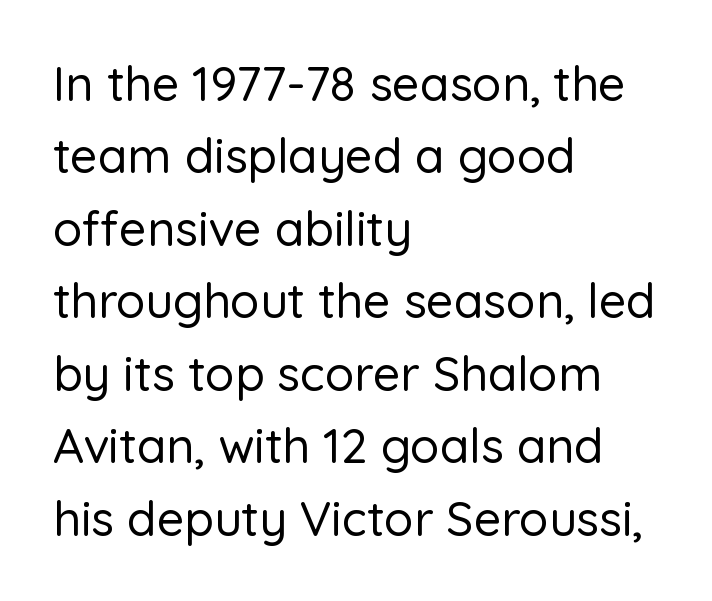
{"serif": "no", "italic": "no", "width": "normal", "stroke_contrast": "low", "x_height": "medium", "monospaced": "no", "underline": "no", "align": "left", "line_spacing": "normal", "line_spacing_ratio": 1.51, "letter_spacing": "normal", "letter_spacing_em": 0.0, "glyph_px": 48}
